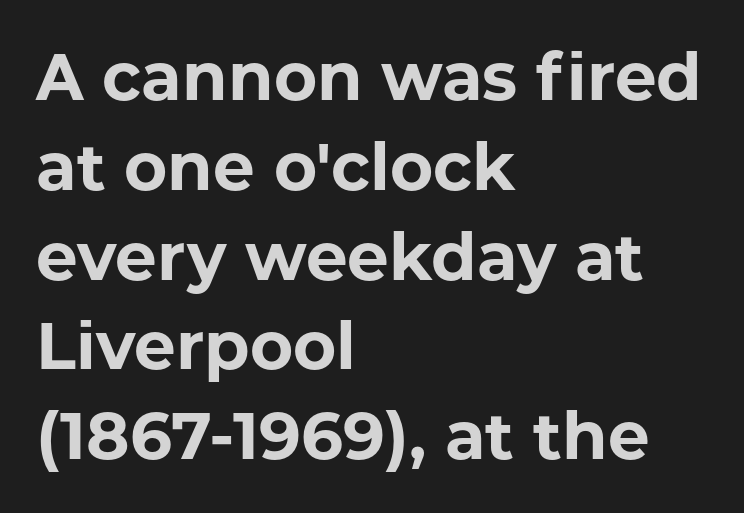
The image shows 66 px bold sans-serif type, upright; set left-aligned, normal line spacing (1.36x), normal letter spacing, not underlined; low stroke contrast and a medium x-height.
